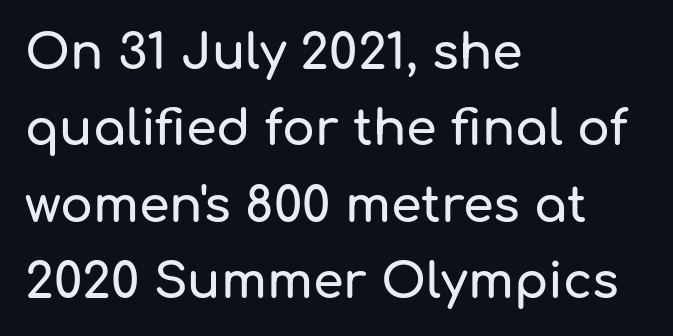
Q: Is the text italic (slanted)? A: No, it is upright.
Q: Is the typeface a serif or a sans-serif typeface? A: Sans-serif.
Q: Is the text underlined? A: No.
Q: How is the paragraph aligned? A: Left-aligned.
Q: Is the spacing between letters normal or unusually wide? A: Normal.
Q: Is the spacing between lines tight, normal or loose? A: Normal.
Q: Width (condensed, normal, or wide)? A: Normal.
Q: Stroke contrast? A: Low.
Q: x-height? A: Medium.
Q: Monospaced? A: No.
